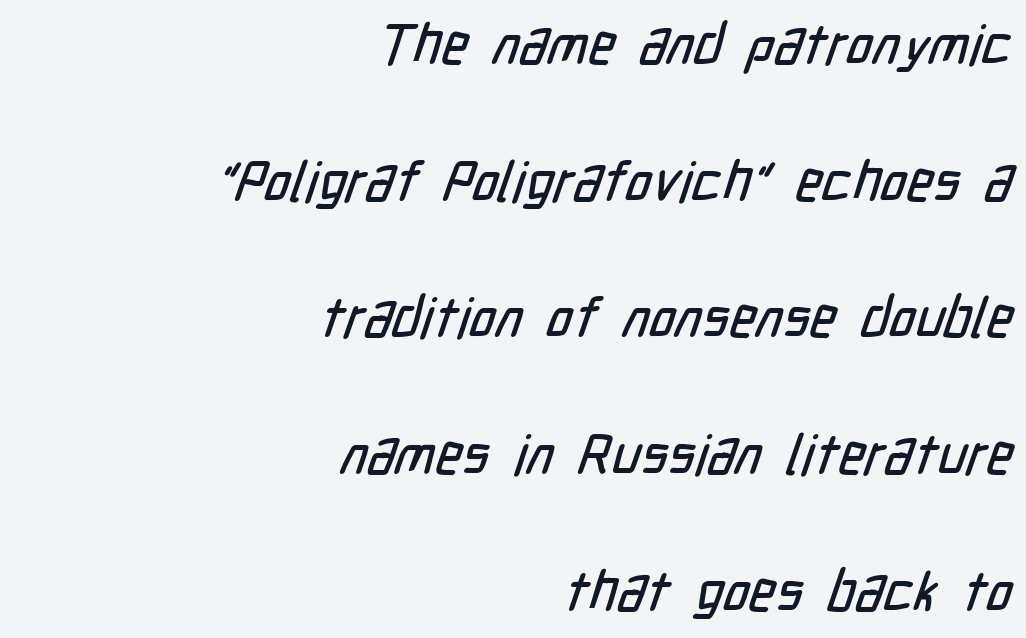
The image shows 56 px condensed sans-serif type; set right-aligned, loose line spacing (2.44x), normal letter spacing, not underlined; low stroke contrast and a medium x-height.
